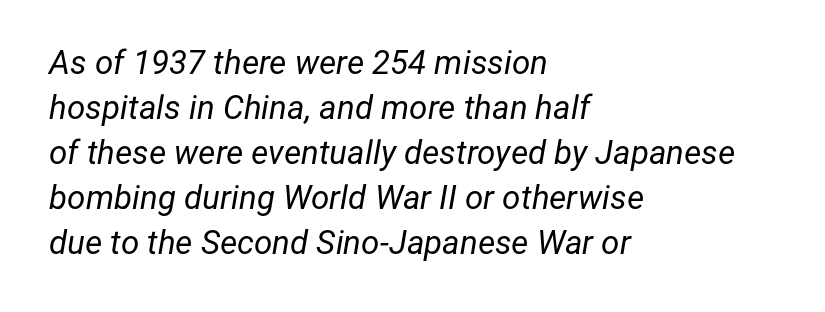
{"italic": "yes", "lean": "right", "slant_degrees": 12, "bold": "no", "weight": "regular", "width": "normal", "stroke_contrast": "low", "x_height": "medium", "monospaced": "no", "underline": "no", "align": "left", "line_spacing": "normal", "line_spacing_ratio": 1.36, "letter_spacing": "normal", "letter_spacing_em": 0.0, "glyph_px": 33}
